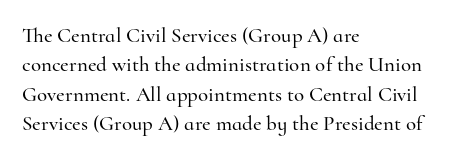
{"italic": "no", "underline": "no", "align": "left", "line_spacing": "normal", "line_spacing_ratio": 1.4, "letter_spacing": "normal", "letter_spacing_em": 0.0, "glyph_px": 21}
